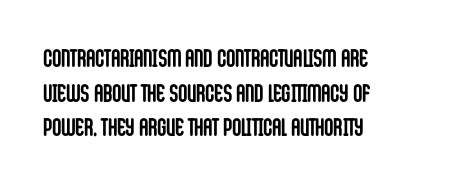
{"italic": "no", "bold": "yes", "underline": "no", "align": "left", "line_spacing": "normal", "line_spacing_ratio": 1.39, "letter_spacing": "normal", "letter_spacing_em": 0.0, "glyph_px": 25}
